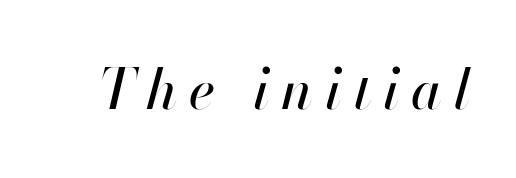
The face used here is proportionally spaced, like ordinary book or web type. Honestly, the letter spacing is so wide it's the main thing you notice. Designer's note — italics engaged. Nobody drew a line under any word here.
